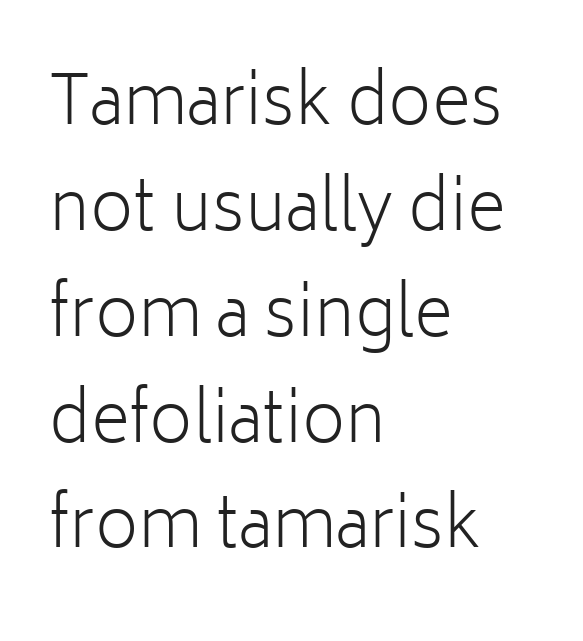
The image shows 67 px light sans-serif type, upright; set left-aligned, normal line spacing (1.58x), normal letter spacing, not underlined; low stroke contrast and a medium x-height.
